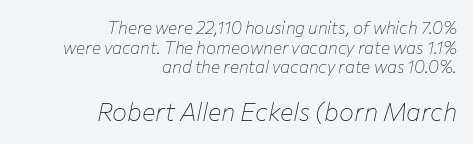
The weight tops out at a normal text grade. Is the lower block the larger one? Yes — the lower block carries the bigger type. The text carries the slant typical of an italic or oblique font. This rendering features lettering with no underline. Caption: multi-line text, flush right, ragged left.
